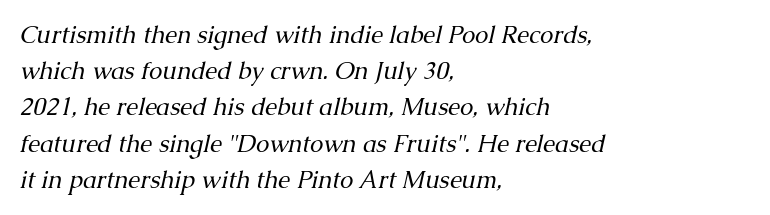
Reading down the block, your eye returns to a fixed left position each line. Stems here are at most as thick as an everyday book face. Does extra space separate the letters? No, they use regular spacing. Italic? Definitely — the glyphs are oblique. Rule under the text: the space is simply empty.
